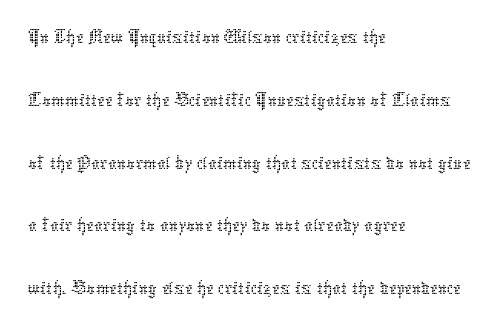
Q: Is the text bold? A: No.
Q: Is the text italic (slanted)? A: No, it is upright.
Q: Is the text underlined? A: No.
Q: How is the paragraph aligned? A: Left-aligned.
Q: Is the spacing between letters normal or unusually wide? A: Normal.
Q: Is the spacing between lines tight, normal or loose? A: Normal.
Q: Width (condensed, normal, or wide)? A: Normal.
Q: Stroke contrast? A: Low.
Q: x-height? A: Medium.
Q: Monospaced? A: No.
